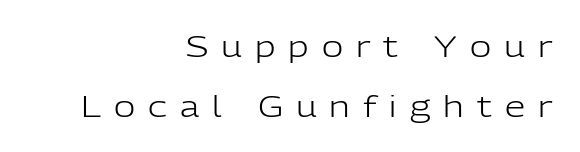
The image shows 29 px light sans-serif type, upright; set right-aligned, loose line spacing (2.06x), unusually wide letter spacing (+0.45 em), not underlined; low stroke contrast and a medium x-height.
